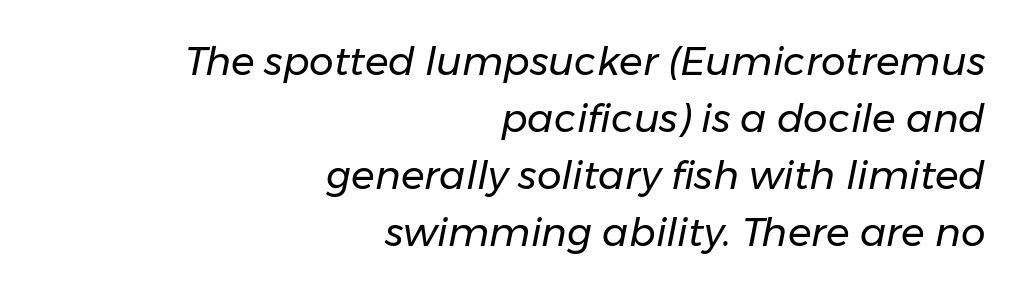
The specimen omits any rule beneath the text block's lines. The passage shown is typed in a proportional face where columns would drift. Nothing unusual about the tracking: characters are spaced as the font intends. The rendering anchors every line to the right-hand side. Vertical stems look standard width or narrower in stroke. A typesetter would call this leading conventional body-copy spacing.
